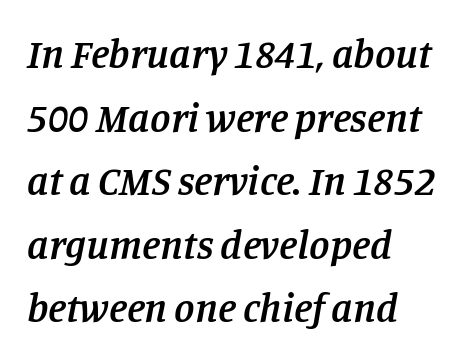
{"serif": "yes", "italic": "yes", "lean": "right", "slant_degrees": 11, "bold": "semi", "weight": "semibold", "width": "normal", "stroke_contrast": "low", "x_height": "large", "monospaced": "no", "underline": "no", "align": "left", "line_spacing": "normal", "line_spacing_ratio": 1.55, "letter_spacing": "normal", "letter_spacing_em": 0.0, "glyph_px": 41}
